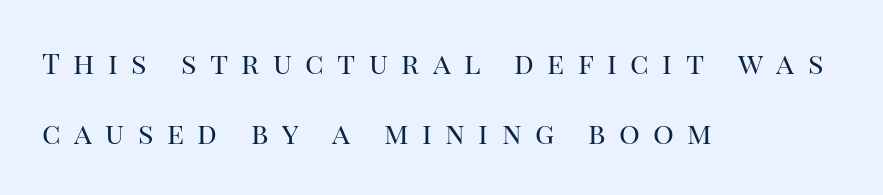
The image shows 29 px regular-weight serif type, upright; set left-aligned, loose line spacing (2.42x), unusually wide letter spacing (+0.46 em), not underlined; high stroke contrast and a large x-height.
